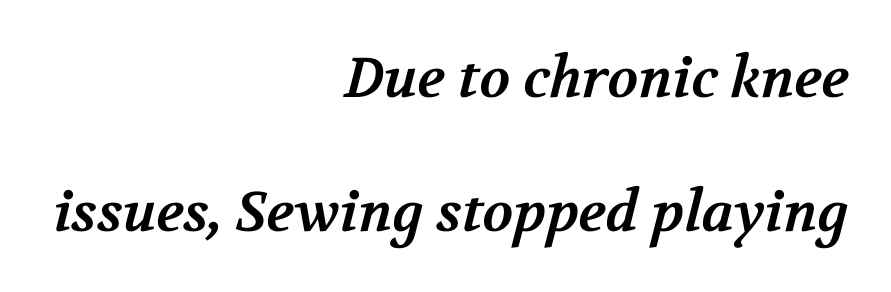
The image shows 56 px bold serif type; set right-aligned, loose line spacing (2.4x), normal letter spacing, not underlined; medium stroke contrast and a medium x-height.
